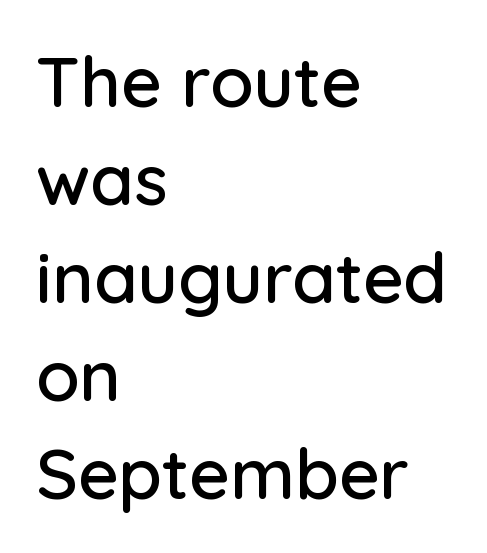
The image shows 71 px sans-serif type, upright; set left-aligned, normal line spacing (1.38x), normal letter spacing, not underlined; low stroke contrast and a medium x-height.
